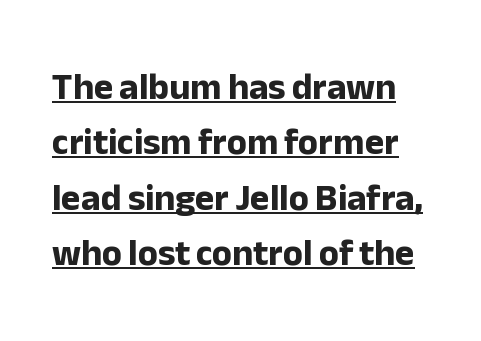
{"serif": "no", "italic": "no", "bold": "yes", "weight": "bold", "width": "normal", "stroke_contrast": "low", "x_height": "medium", "monospaced": "no", "underline": "yes", "line_spacing": "normal", "line_spacing_ratio": 1.5, "letter_spacing": "normal", "letter_spacing_em": 0.0, "glyph_px": 37}
